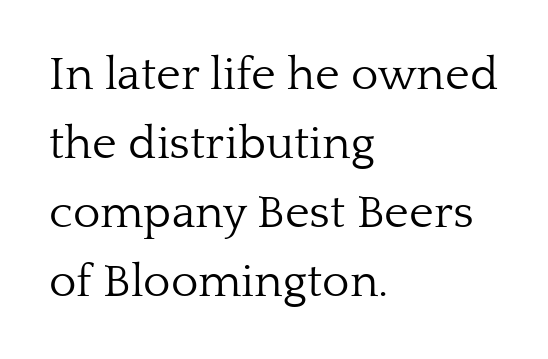
The image shows 47 px light serif type, upright; set left-aligned, normal line spacing (1.47x), normal letter spacing, not underlined; low stroke contrast and a medium x-height.
